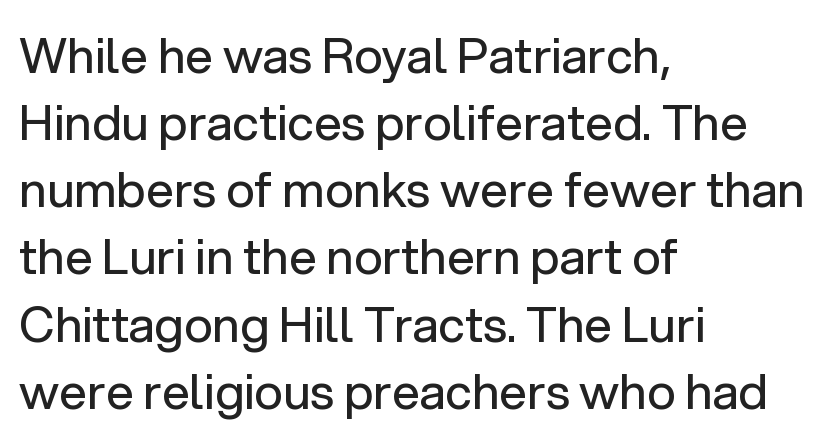
Q: Is the text bold? A: No.
Q: Is the text italic (slanted)? A: No, it is upright.
Q: Is the typeface a serif or a sans-serif typeface? A: Sans-serif.
Q: Is the text underlined? A: No.
Q: How is the paragraph aligned? A: Left-aligned.
Q: Is the spacing between letters normal or unusually wide? A: Normal.
Q: Is the spacing between lines tight, normal or loose? A: Normal.
Q: Width (condensed, normal, or wide)? A: Normal.
Q: Stroke contrast? A: Low.
Q: x-height? A: Medium.
Q: Monospaced? A: No.
